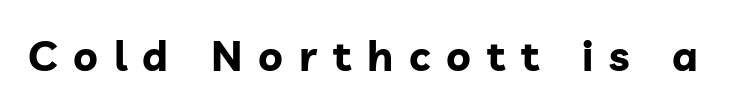
{"serif": "no", "italic": "no", "bold": "yes", "weight": "bold", "width": "normal", "stroke_contrast": "low", "x_height": "medium", "monospaced": "no", "underline": "no", "letter_spacing": "wide", "letter_spacing_em": 0.38, "glyph_px": 42}
